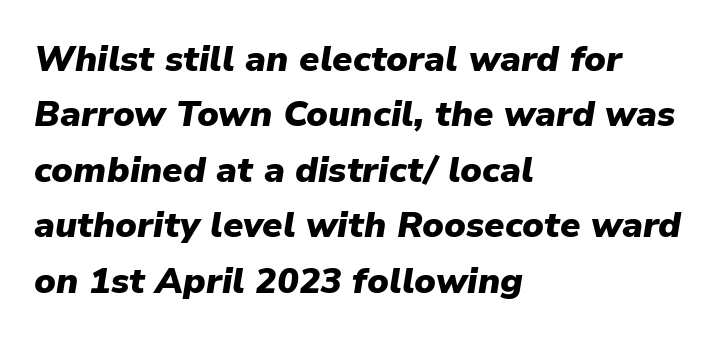
The image shows 36 px heavy type, italic (leaning right); set left-aligned, normal line spacing (1.54x), normal letter spacing, not underlined; low stroke contrast and a medium x-height.
